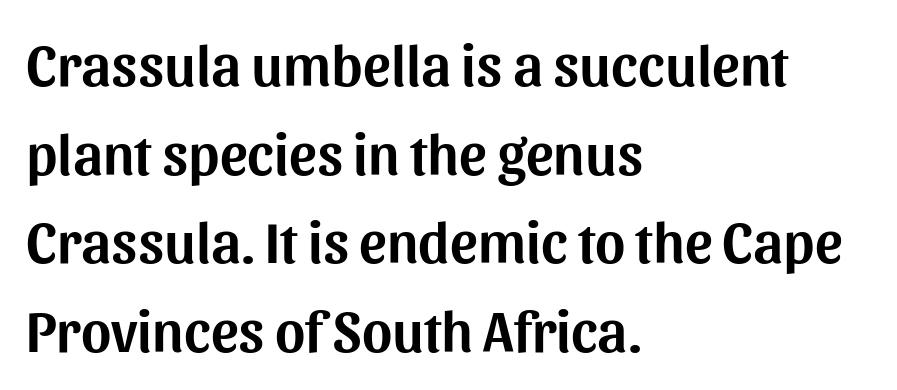
{"serif": "no", "italic": "no", "width": "normal", "stroke_contrast": "medium", "x_height": "medium", "monospaced": "no", "underline": "no", "align": "left", "line_spacing": "normal", "line_spacing_ratio": 1.53, "letter_spacing": "normal", "letter_spacing_em": 0.0, "glyph_px": 58}
